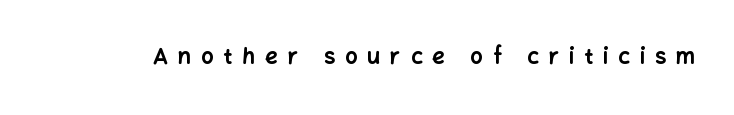
Q: Is the text bold? A: Yes.
Q: Is the text italic (slanted)? A: No, it is upright.
Q: Is the text underlined? A: No.
Q: Is the spacing between letters normal or unusually wide? A: Unusually wide.
